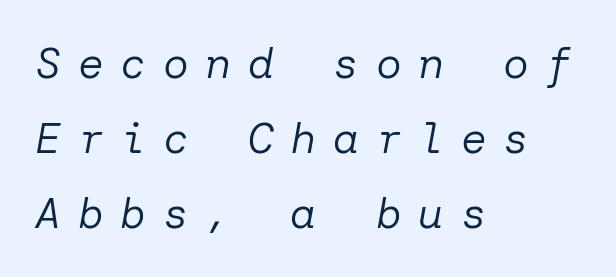
The image shows 43 px regular-weight type, italic (leaning right); set left-aligned, line spacing 1.74x, unusually wide letter spacing (+0.39 em), not underlined; low stroke contrast and a medium x-height.
